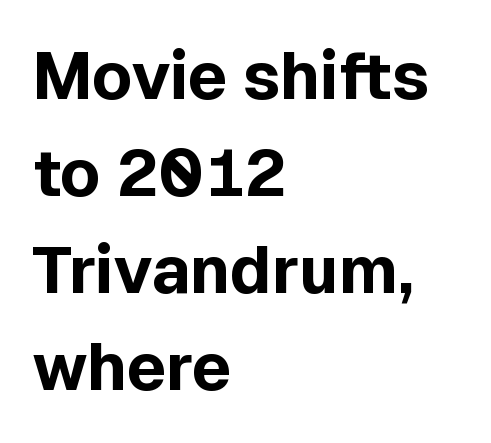
Line beginnings align vertically; line endings do not. The glyphs are unaccompanied by any horizontal stroke below them. Nobody touched the tracking dial on this one. Pretty heavy lettering here — definitely bold. The face used here is a sans, in the tradition of grotesques and geometrics. A typesetter would call this proportional, since set widths differ per character.
